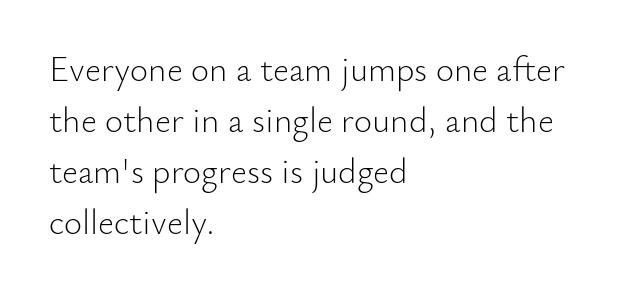
Each line starts at the same left margin while the right side varies. When letters stand straight like this, we call the style roman or upright. Letters have the restrained weight of plain body copy at most. Underlining? Definitely not there. What stands out about the letter spacing? Nothing — it is the standard amount. The rendering uses natural spacing where letterforms have individual widths.
